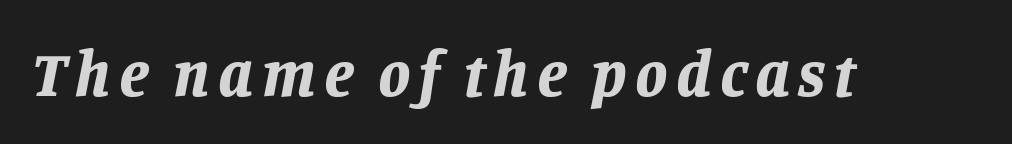
{"italic": "yes", "lean": "right", "slant_degrees": 11, "bold": "yes", "weight": "bold", "width": "normal", "stroke_contrast": "low", "x_height": "large", "monospaced": "no", "underline": "no", "glyph_px": 65}
